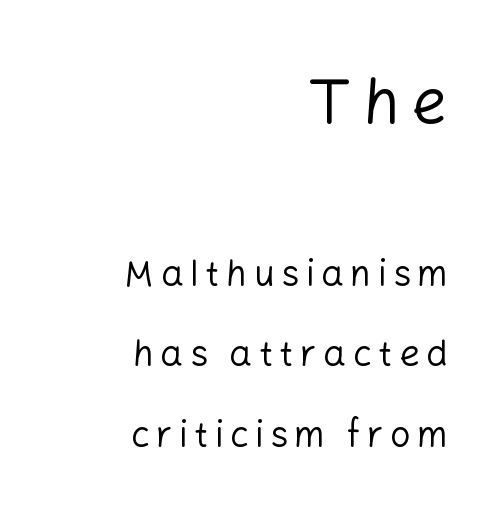
The earlier block is typeset at a bigger size than the later block. Serif or sans? Sans — the stroke terminals are bare. Posture: vertical. A student would call this right alignment; a typographer would say flush right, rag left. Ink coverage per letter is moderate at most.
